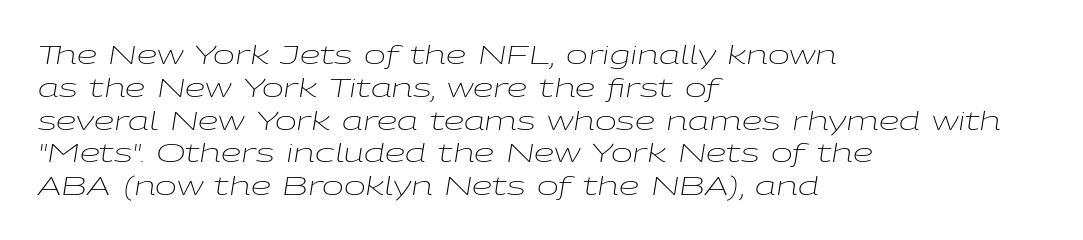
The image shows 26 px text type, italic (leaning right); set left-aligned, normal line spacing (1.26x), normal letter spacing, not underlined.
